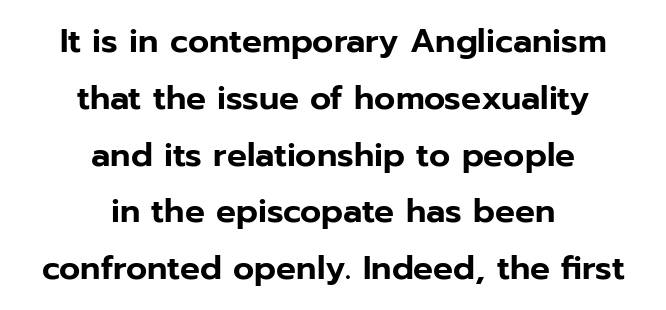
Q: Is the text italic (slanted)? A: No, it is upright.
Q: Is the typeface a serif or a sans-serif typeface? A: Sans-serif.
Q: Is the text underlined? A: No.
Q: How is the paragraph aligned? A: Centered.
Q: Is the spacing between letters normal or unusually wide? A: Normal.
Q: Width (condensed, normal, or wide)? A: Normal.
Q: Stroke contrast? A: Low.
Q: x-height? A: Medium.
Q: Monospaced? A: No.
